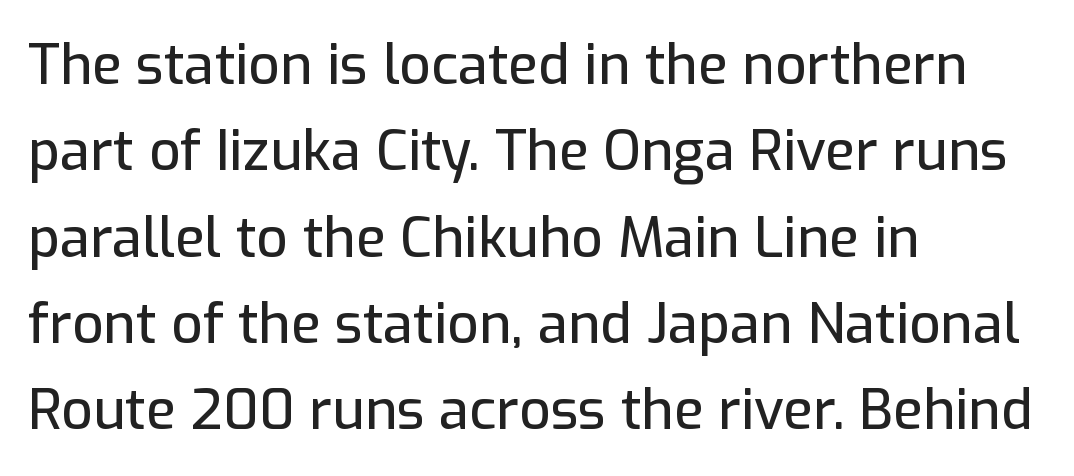
The image shows 55 px sans-serif type, upright; set left-aligned, normal line spacing (1.57x), normal letter spacing, not underlined; low stroke contrast and a medium x-height.
